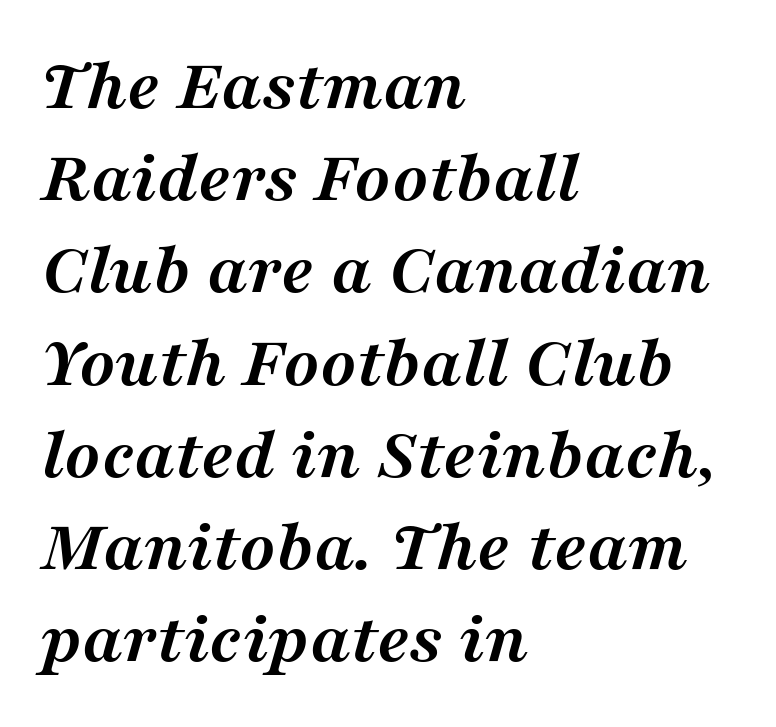
Q: Is the text bold? A: Yes.
Q: Is the text italic (slanted)? A: Yes, it leans right by about 16 degrees.
Q: Is the typeface a serif or a sans-serif typeface? A: Serif.
Q: Is the text underlined? A: No.
Q: How is the paragraph aligned? A: Left-aligned.
Q: Is the spacing between letters normal or unusually wide? A: Normal.
Q: Width (condensed, normal, or wide)? A: Normal.
Q: Stroke contrast? A: Medium.
Q: x-height? A: Medium.
Q: Monospaced? A: No.
